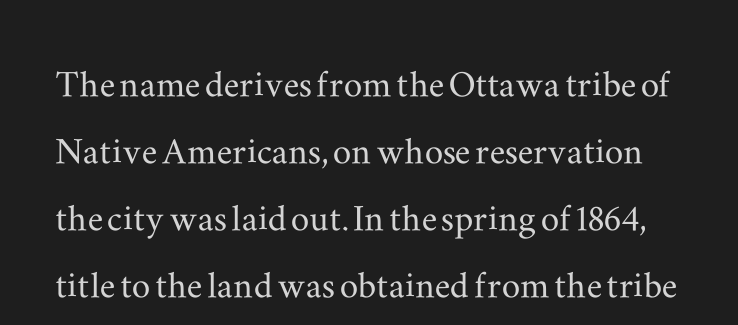
Q: Is the text italic (slanted)? A: No, it is upright.
Q: Is the typeface a serif or a sans-serif typeface? A: Serif.
Q: Is the text underlined? A: No.
Q: Is the spacing between letters normal or unusually wide? A: Normal.
Q: Is the spacing between lines tight, normal or loose? A: Normal.
Q: Width (condensed, normal, or wide)? A: Wide.
Q: Stroke contrast? A: Medium.
Q: x-height? A: Small.
Q: Monospaced? A: No.
